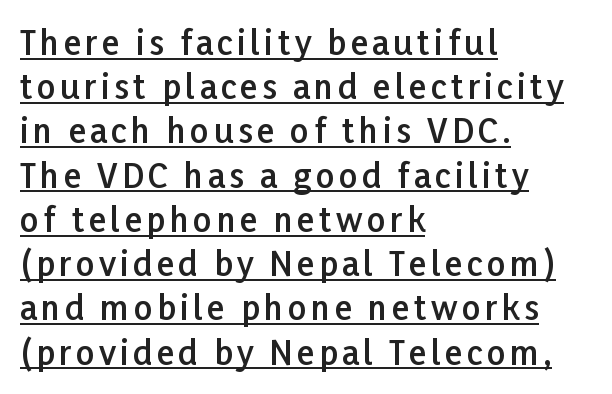
{"serif": "no", "italic": "no", "bold": "semi", "weight": "semibold", "width": "normal", "stroke_contrast": "low", "x_height": "medium", "monospaced": "no", "underline": "yes", "align": "left", "line_spacing": "normal", "line_spacing_ratio": 1.34, "glyph_px": 33}
